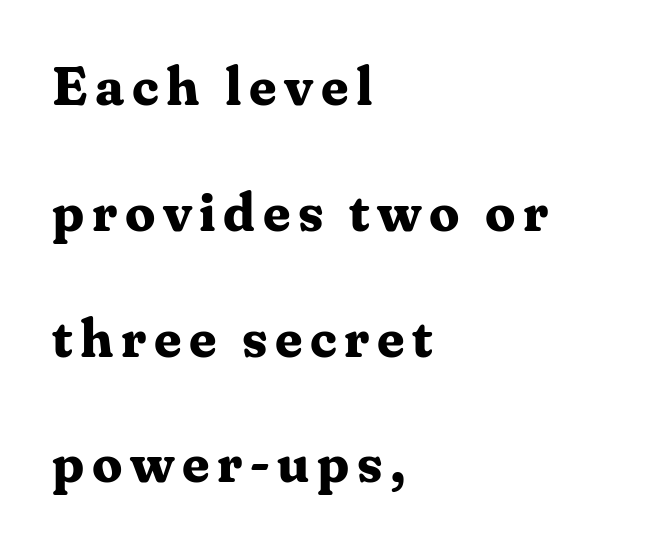
The rendering uses natural spacing where letterforms have individual widths. You'd pick this weight for a headline — it's a proper bold. Note: serifs present on the glyphs. Each new line begins a long way beneath the previous one. Is there any slant? The stems are plumb. Rule under the text: the space is simply empty.
